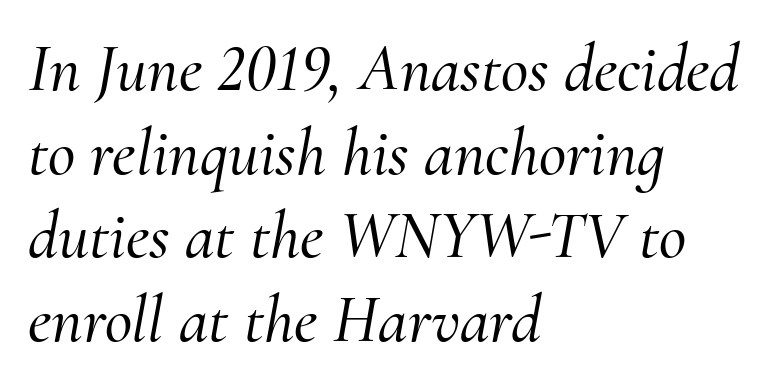
Q: Is the text italic (slanted)? A: Yes, it leans right by about 10 degrees.
Q: Is the typeface a serif or a sans-serif typeface? A: Serif.
Q: Is the text underlined? A: No.
Q: How is the paragraph aligned? A: Left-aligned.
Q: Is the spacing between letters normal or unusually wide? A: Normal.
Q: Is the spacing between lines tight, normal or loose? A: Normal.
Q: Width (condensed, normal, or wide)? A: Normal.
Q: Stroke contrast? A: Medium.
Q: x-height? A: Small.
Q: Monospaced? A: No.
